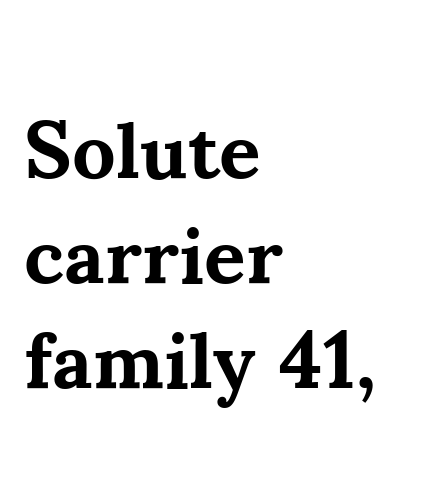
Q: Is the text bold? A: Yes.
Q: Is the text italic (slanted)? A: No, it is upright.
Q: Is the typeface a serif or a sans-serif typeface? A: Serif.
Q: Is the text underlined? A: No.
Q: How is the paragraph aligned? A: Left-aligned.
Q: Is the spacing between letters normal or unusually wide? A: Normal.
Q: Is the spacing between lines tight, normal or loose? A: Normal.
Q: Width (condensed, normal, or wide)? A: Normal.
Q: Stroke contrast? A: Medium.
Q: x-height? A: Small.
Q: Monospaced? A: No.
